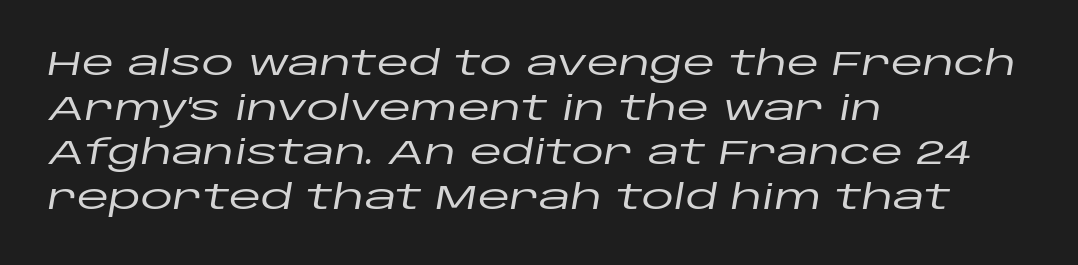
Q: Is the text italic (slanted)? A: Yes, it leans right by about 10 degrees.
Q: Is the text underlined? A: No.
Q: How is the paragraph aligned? A: Left-aligned.
Q: Is the spacing between letters normal or unusually wide? A: Normal.
Q: Is the spacing between lines tight, normal or loose? A: Normal.
Q: Width (condensed, normal, or wide)? A: Wide.
Q: Stroke contrast? A: Low.
Q: x-height? A: Large.
Q: Monospaced? A: No.
